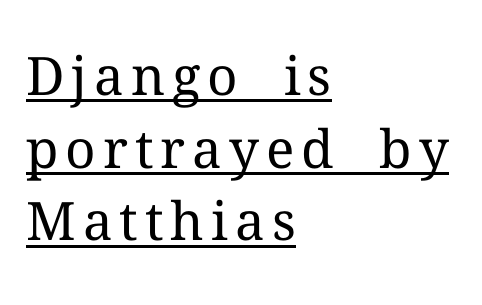
Q: Is the text bold? A: No.
Q: Is the text italic (slanted)? A: No, it is upright.
Q: Is the typeface a serif or a sans-serif typeface? A: Serif.
Q: Is the text underlined? A: Yes.
Q: How is the paragraph aligned? A: Left-aligned.
Q: Is the spacing between lines tight, normal or loose? A: Normal.
Q: Width (condensed, normal, or wide)? A: Normal.
Q: Stroke contrast? A: Medium.
Q: x-height? A: Medium.
Q: Monospaced? A: No.
